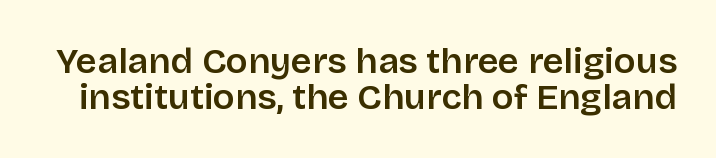
The image shows 36 px semibold sans-serif type, upright; set tight line spacing (0.99x), normal letter spacing, not underlined; low stroke contrast and a large x-height.
